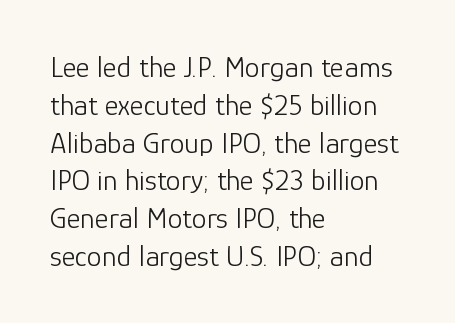
Q: Is the text bold? A: No.
Q: Is the text italic (slanted)? A: No, it is upright.
Q: Is the typeface a serif or a sans-serif typeface? A: Sans-serif.
Q: Is the text underlined? A: No.
Q: How is the paragraph aligned? A: Left-aligned.
Q: Is the spacing between letters normal or unusually wide? A: Normal.
Q: Is the spacing between lines tight, normal or loose? A: Normal.
Q: Width (condensed, normal, or wide)? A: Normal.
Q: Stroke contrast? A: Low.
Q: x-height? A: Medium.
Q: Monospaced? A: No.
